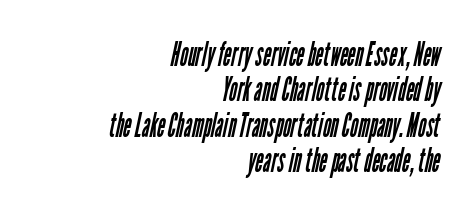
Only glyphs here, with clear space below each row. This rendering uses right alignment, leaving the left contour irregular. In terms of letterspacing, this is plain default setting. The line-height multiplier appears low, near solid setting. You could not count columns in this text — the font is proportionally spaced. Think standard paragraph weight, or any step lighter than that.
